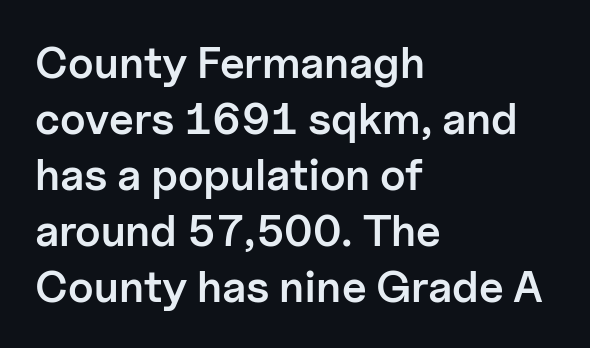
If you drew a line through each stem, it would be perfectly vertical. The passage shown has conventional tracking throughout. This sample uses a sans-serif face. Baseline-to-baseline distance is the conventional proportion of letter height.
